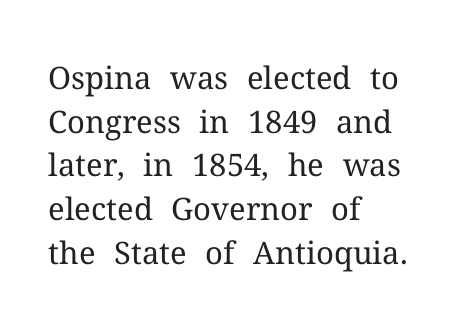
Q: Is the text bold? A: No.
Q: Is the text italic (slanted)? A: No, it is upright.
Q: Is the typeface a serif or a sans-serif typeface? A: Serif.
Q: Is the text underlined? A: No.
Q: How is the paragraph aligned? A: Left-aligned.
Q: Is the spacing between letters normal or unusually wide? A: Normal.
Q: Is the spacing between lines tight, normal or loose? A: Normal.
Q: Width (condensed, normal, or wide)? A: Normal.
Q: Stroke contrast? A: Medium.
Q: x-height? A: Medium.
Q: Monospaced? A: No.
